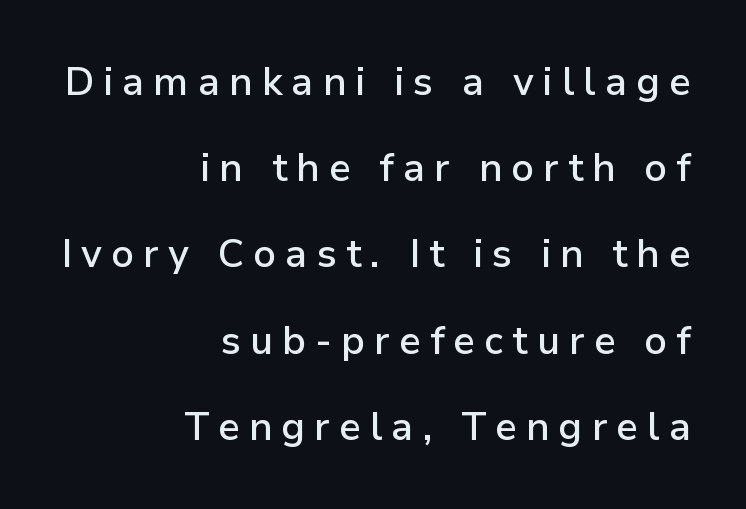
The image shows 39 px semibold sans-serif type, upright; set right-aligned, loose line spacing (2.21x), unusually wide letter spacing (+0.23 em), not underlined; low stroke contrast and a medium x-height.
